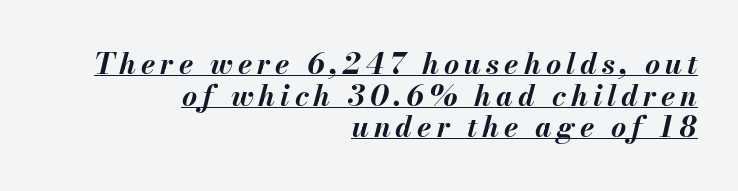
A continuous stroke trails under the words, as in a hyperlink. The face used here is proportionally spaced, like ordinary book or web type. Does the lettering tilt? It does — this is italic. Horizontal bands of white between lines are thin slivers. Pretty heavy lettering here — definitely bold. Caption: multi-line text, flush right, ragged left.
